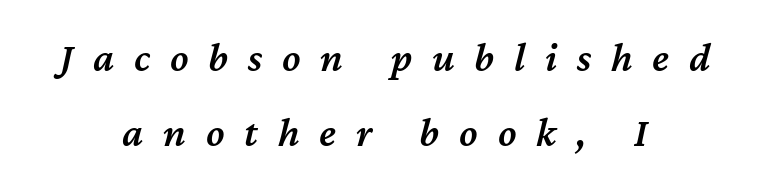
Here the designer chose a conventional face with non-uniform glyph widths. Descenders are the only things crossing below the line. Set as a demibold, roughly 600 on the weight scale. You could only call the tracking loose — the letters float apart. The rendering applies a slant to the glyphs.
